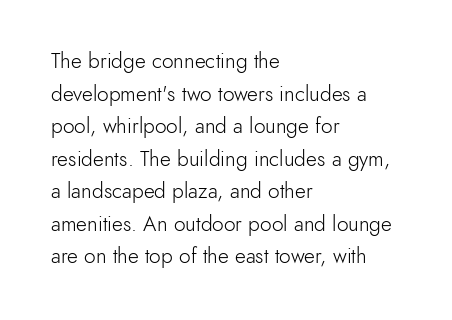
The axis of the letterforms is exactly vertical. Here the glyphs are tracked normally, forming tight word shapes. Descenders hang freely into open space. Line beginnings align vertically; line endings do not. The rows are spaced the way most documents space them.
